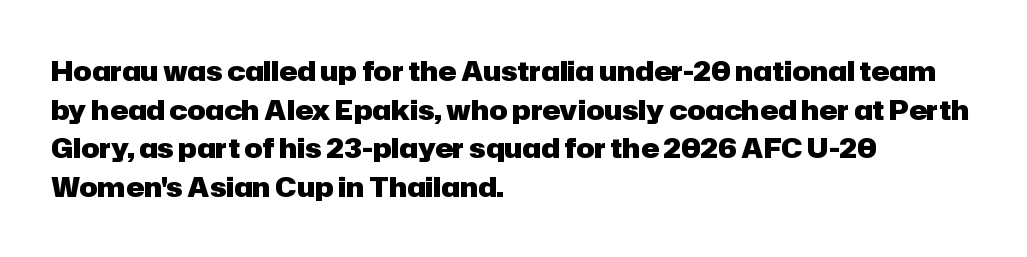
The glyphs are unaccompanied by any horizontal stroke below them. Alignment: flush left. Its strokes are broad and dark, the hallmark of bold type. Designer's note — italics off, roman on.
